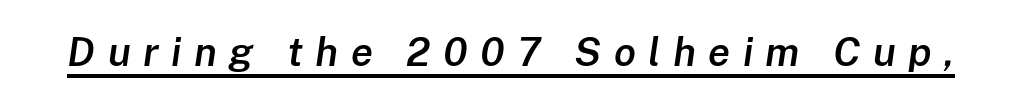
The image shows 40 px semibold type, italic (leaning right); set unusually wide letter spacing (+0.31 em), underlined; low stroke contrast and a medium x-height.
